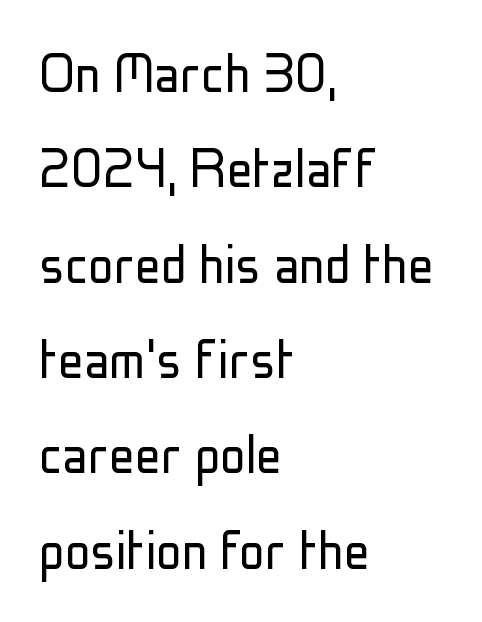
Q: Is the text bold? A: No.
Q: Is the text italic (slanted)? A: No, it is upright.
Q: Is the typeface a serif or a sans-serif typeface? A: Sans-serif.
Q: Is the text underlined? A: No.
Q: How is the paragraph aligned? A: Left-aligned.
Q: Is the spacing between letters normal or unusually wide? A: Normal.
Q: Is the spacing between lines tight, normal or loose? A: Normal.
Q: Width (condensed, normal, or wide)? A: Condensed.
Q: Stroke contrast? A: Low.
Q: x-height? A: Medium.
Q: Monospaced? A: No.
